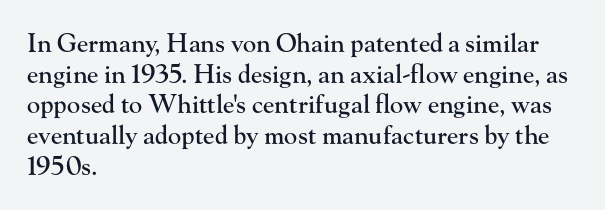
The image shows 25 px text type, upright; set left-aligned, line spacing 1.23x, normal letter spacing, not underlined.
